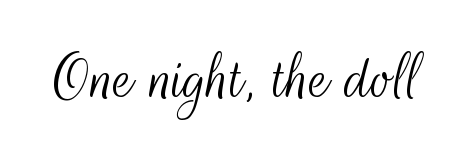
The image shows 70 px light, condensed sans-serif type; set normal letter spacing, not underlined; medium stroke contrast and a small x-height.
